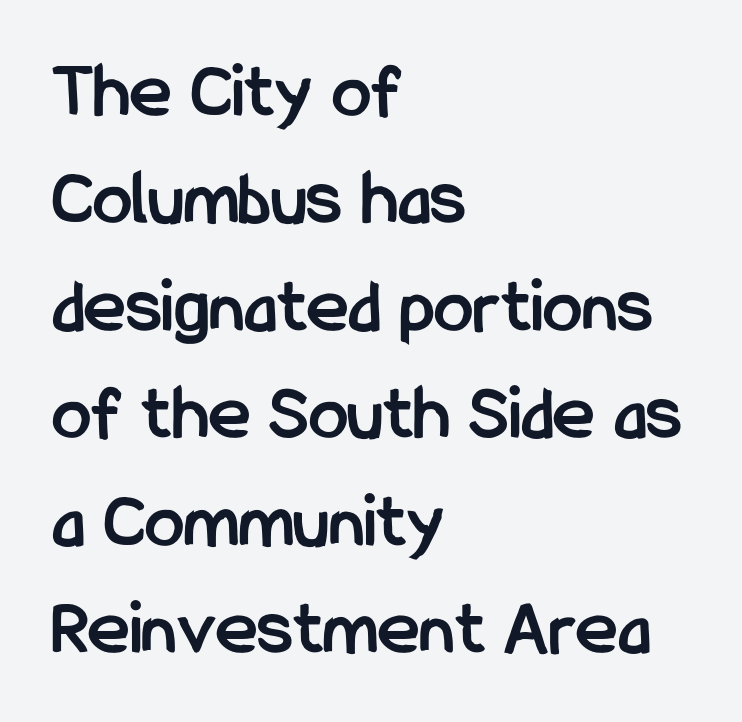
{"serif": "no", "italic": "no", "bold": "yes", "weight": "semibold", "width": "condensed", "stroke_contrast": "low", "x_height": "medium", "monospaced": "no", "underline": "no", "align": "left", "line_spacing": "normal", "line_spacing_ratio": 1.36, "letter_spacing": "normal", "letter_spacing_em": 0.0, "glyph_px": 79}
